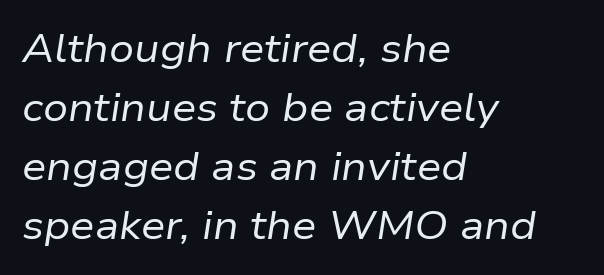
The letters advance in unequal steps, a hallmark of proportional type. The passage shown has conventional tracking throughout. The weight tops out at a normal text grade. Type without underlining. Which margin do the lines hug? The left one — the right edge is uneven. The specimen reads as italic at a glance.
